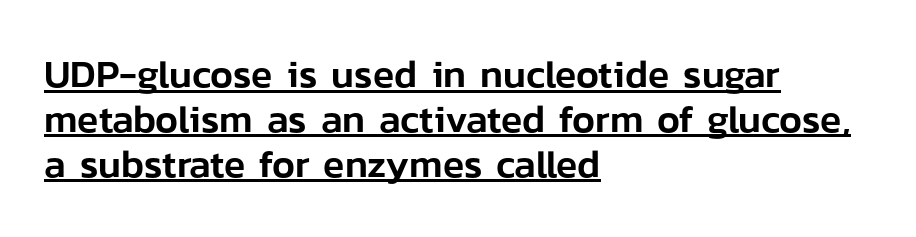
Q: Is the text italic (slanted)? A: No, it is upright.
Q: Is the typeface a serif or a sans-serif typeface? A: Sans-serif.
Q: Is the text underlined? A: Yes.
Q: How is the paragraph aligned? A: Left-aligned.
Q: Is the spacing between letters normal or unusually wide? A: Normal.
Q: Is the spacing between lines tight, normal or loose? A: Tight.
Q: Width (condensed, normal, or wide)? A: Normal.
Q: Stroke contrast? A: Low.
Q: x-height? A: Medium.
Q: Monospaced? A: No.
